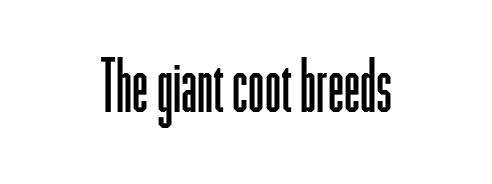
Compared with typical body copy, the letter spacing here is the same. The typography opts for an upright posture over an oblique one. Only glyphs here, with clear space below each row. The face used here is proportionally spaced, like ordinary book or web type. Weight: regular or lighter. Letterform terminals end flat and unadorned throughout the passage.
